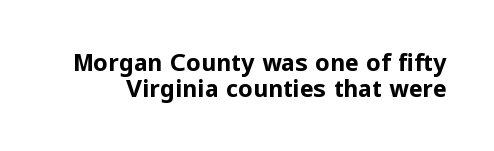
The image shows 23 px bold type, upright; set tight line spacing (1.15x), normal letter spacing, not underlined.
